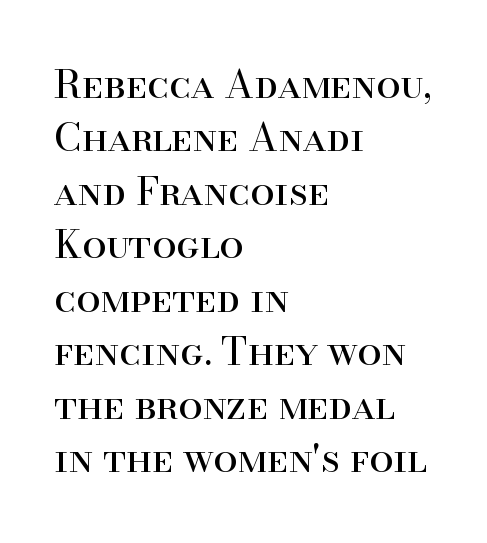
The image shows 39 px regular-weight serif type, upright; set left-aligned, normal line spacing (1.37x), normal letter spacing, not underlined; high stroke contrast and a small x-height.
